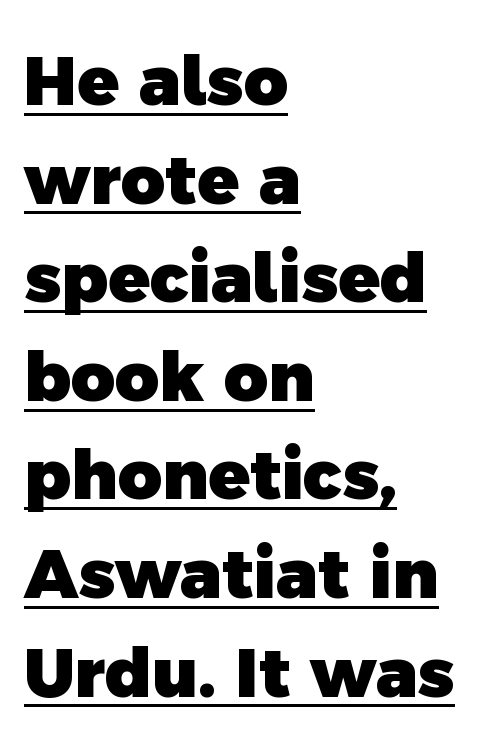
Q: Is the text bold? A: Yes.
Q: Is the typeface a serif or a sans-serif typeface? A: Sans-serif.
Q: Is the text underlined? A: Yes.
Q: How is the paragraph aligned? A: Left-aligned.
Q: Is the spacing between letters normal or unusually wide? A: Normal.
Q: Is the spacing between lines tight, normal or loose? A: Normal.
Q: Width (condensed, normal, or wide)? A: Normal.
Q: x-height? A: Medium.
Q: Monospaced? A: No.
